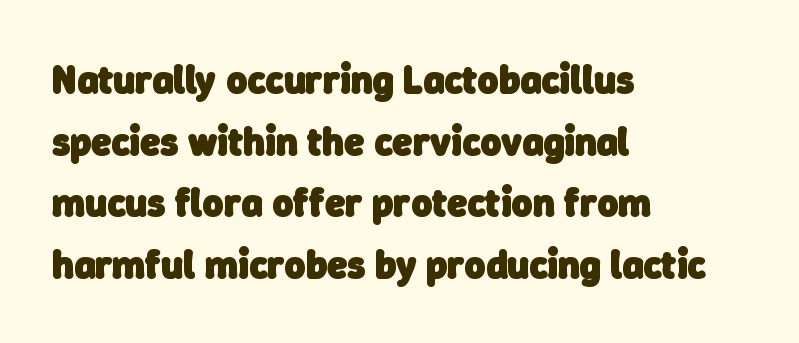
{"serif": "no", "bold": "yes", "weight": "heavy", "width": "normal", "stroke_contrast": "low", "x_height": "medium", "monospaced": "no", "underline": "no", "align": "left", "line_spacing": "normal", "line_spacing_ratio": 1.54, "letter_spacing": "normal", "letter_spacing_em": 0.0, "glyph_px": 40}
